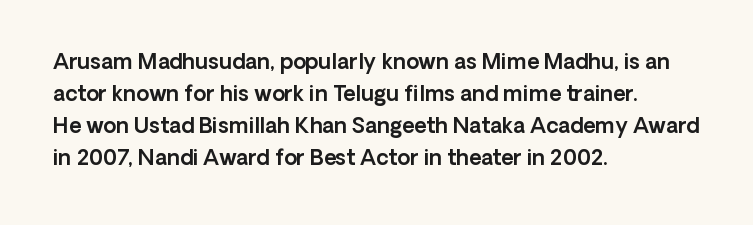
Q: Is the text italic (slanted)? A: No, it is upright.
Q: Is the text underlined? A: No.
Q: How is the paragraph aligned? A: Left-aligned.
Q: Is the spacing between letters normal or unusually wide? A: Normal.
Q: Is the spacing between lines tight, normal or loose? A: Normal.
